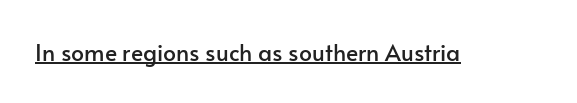
{"italic": "no", "underline": "yes", "letter_spacing": "normal", "letter_spacing_em": 0.0, "glyph_px": 23}
